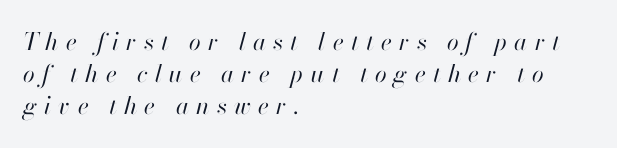
The font sits on the lighter half of the weight spectrum, regular included. Words appear elongated and porous because spacing is wide. The gap between lines stays unmarked. Emphasis-style slanted type is in use. The lines in this sample share a left origin and differ only in where they stop. Each new line begins a customary step beneath the previous one.
